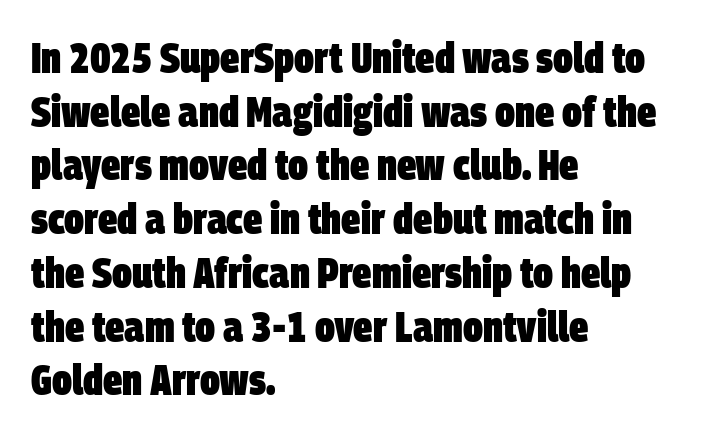
The image shows 43 px heavy, condensed sans-serif type; set left-aligned, normal line spacing (1.25x), normal letter spacing, not underlined; low stroke contrast and a large x-height.
